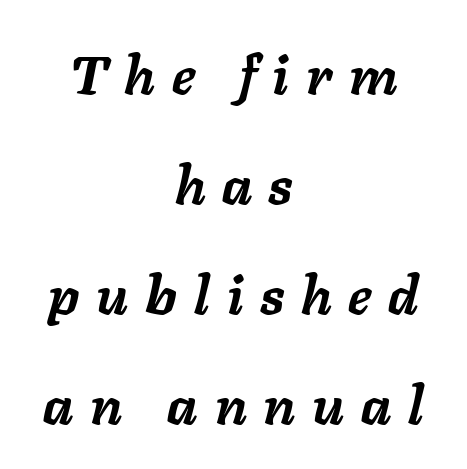
{"italic": "yes", "lean": "right", "slant_degrees": 11, "bold": "yes", "weight": "semibold", "width": "normal", "stroke_contrast": "low", "x_height": "medium", "monospaced": "no", "underline": "no", "align": "center", "line_spacing": "loose", "line_spacing_ratio": 2.04, "letter_spacing": "wide", "letter_spacing_em": 0.32, "glyph_px": 54}
